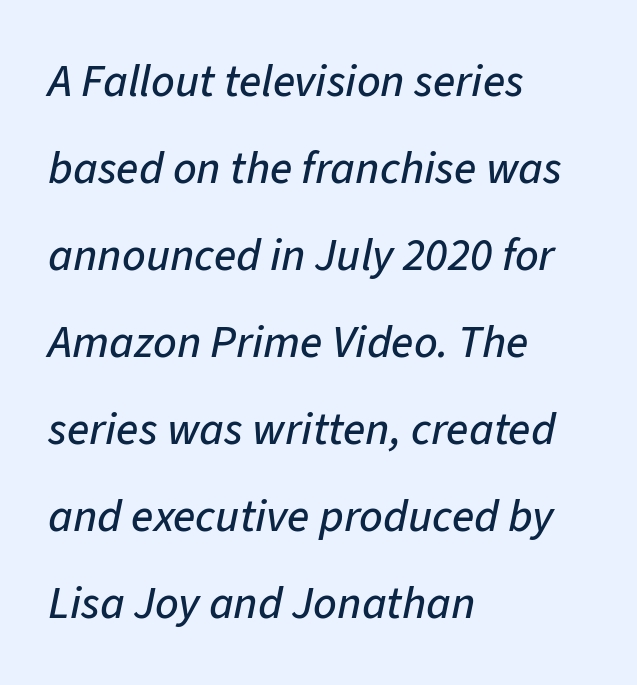
The image shows 46 px text type, italic (leaning right); set left-aligned, line spacing 1.89x, normal letter spacing, not underlined; low stroke contrast and a medium x-height.
